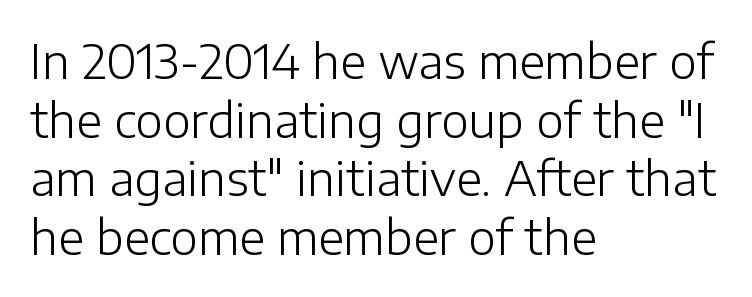
The image shows 47 px light sans-serif type, upright; set left-aligned, normal line spacing (1.25x), normal letter spacing, not underlined; low stroke contrast and a medium x-height.
